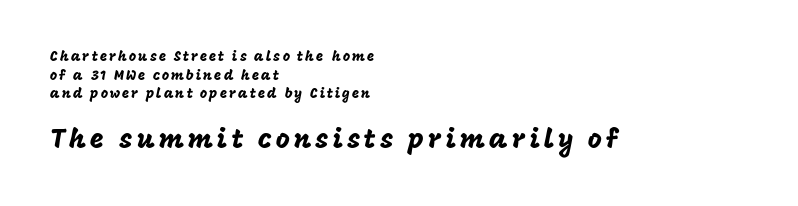
The image shows 27 px text type; set left-aligned, normal line spacing (1.33x), not underlined; the second (bottom) block is 1.93x larger.
